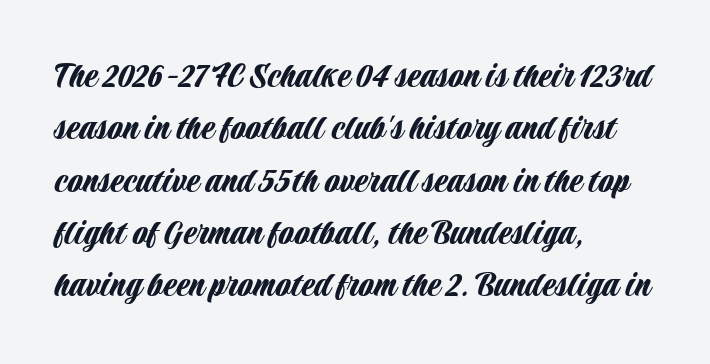
Letter spacing: default. Proportional: the letters do not fall into vertical columns. A typesetter would call this leading conventional body-copy spacing. Is this a sans? Yes — the strokes have no serifs. The lines in this sample share a left origin and differ only in where they stop.
